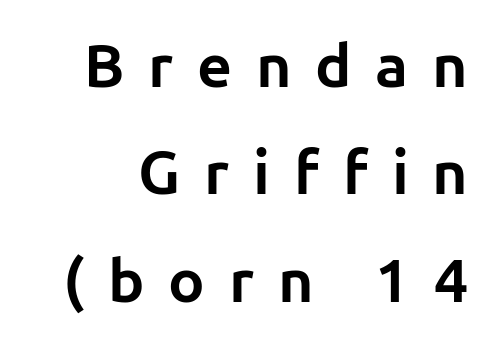
{"serif": "no", "italic": "no", "bold": "yes", "weight": "bold", "width": "normal", "stroke_contrast": "low", "x_height": "medium", "monospaced": "no", "underline": "no", "line_spacing_ratio": 1.76, "letter_spacing": "wide", "letter_spacing_em": 0.39, "glyph_px": 61}
